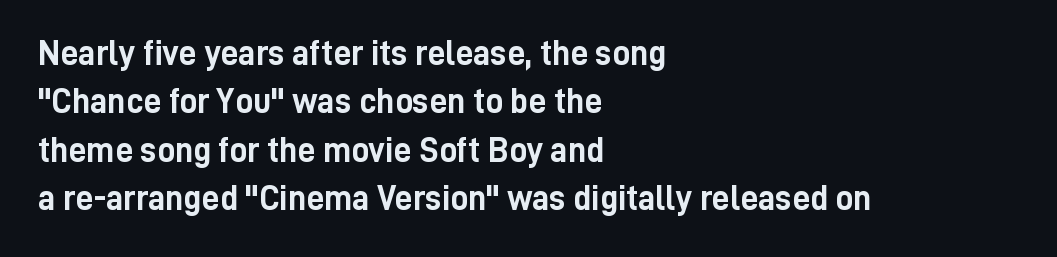
{"serif": "no", "italic": "no", "bold": "yes", "weight": "semibold", "width": "condensed", "stroke_contrast": "low", "x_height": "medium", "monospaced": "no", "underline": "no", "align": "left", "line_spacing": "normal", "line_spacing_ratio": 1.38, "letter_spacing": "normal", "letter_spacing_em": 0.0, "glyph_px": 35}
